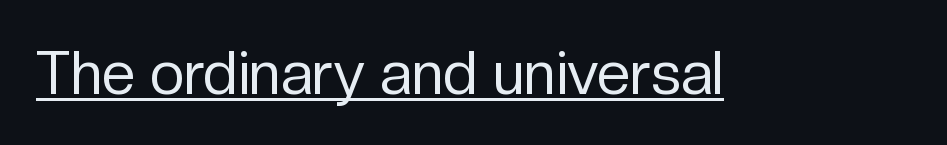
The image shows 60 px regular-weight sans-serif type, upright; set normal letter spacing, underlined; low stroke contrast and a medium x-height.
